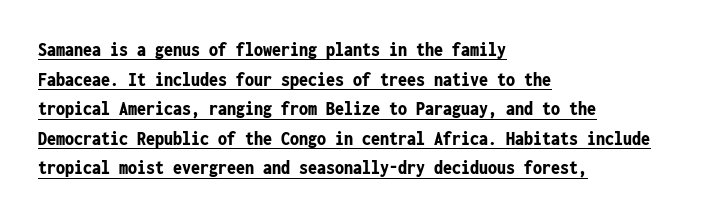
Leftover space on each line is placed entirely after the last word. The space between consecutive lines is moderate. Ordinary non-slanted type is in use. This sample uses plain, unmodified letter spacing. Students, observe the line beneath the letters — that is underlining. The font is running at its bold setting.
